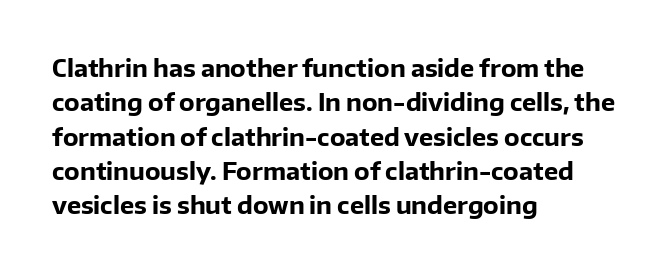
{"italic": "no", "bold": "yes", "underline": "no", "align": "left", "line_spacing": "normal", "line_spacing_ratio": 1.43, "letter_spacing": "normal", "letter_spacing_em": 0.0, "glyph_px": 24}
